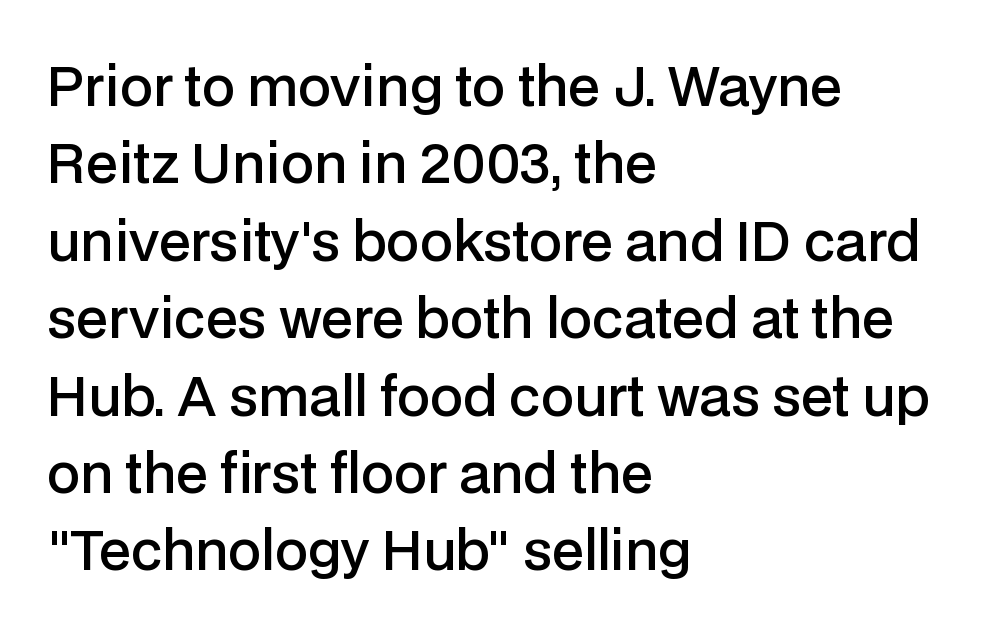
The image shows 53 px semibold sans-serif type, upright; set left-aligned, normal line spacing (1.46x), normal letter spacing, not underlined; low stroke contrast and a medium x-height.
